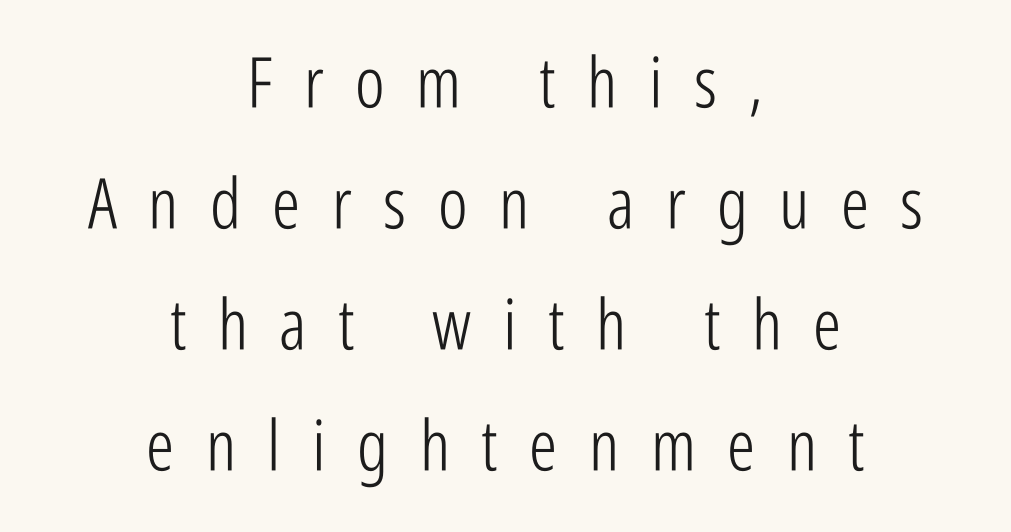
{"serif": "no", "italic": "no", "bold": "no", "weight": "light", "width": "condensed", "stroke_contrast": "low", "x_height": "medium", "monospaced": "no", "underline": "no", "align": "center", "line_spacing_ratio": 1.73, "letter_spacing": "wide", "letter_spacing_em": 0.45, "glyph_px": 70}
